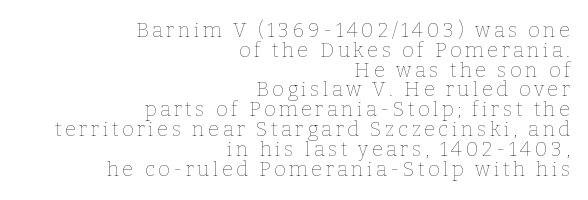
{"italic": "no", "bold": "no", "underline": "no", "align": "right", "line_spacing": "tight", "line_spacing_ratio": 0.99, "glyph_px": 20}
